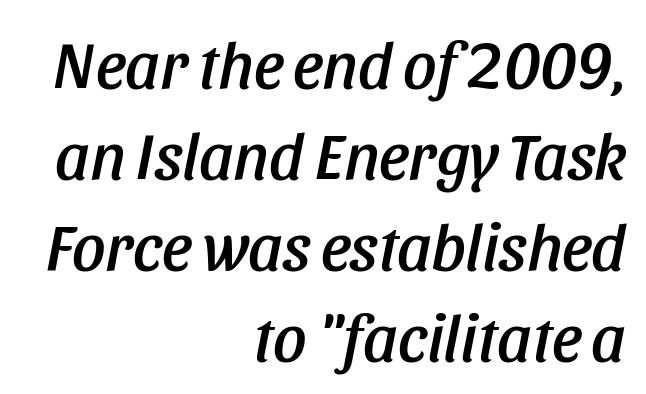
The image shows 66 px condensed type, italic (leaning right); set right-aligned, normal line spacing (1.38x), normal letter spacing, not underlined; low stroke contrast and a large x-height.
